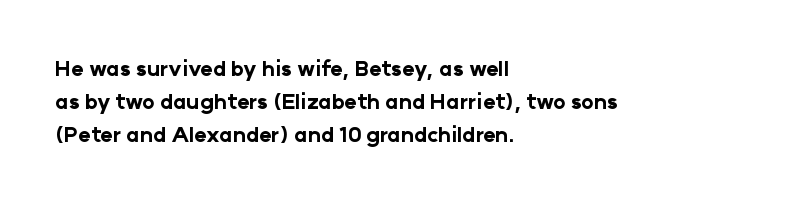
Q: Is the text bold? A: Yes.
Q: Is the text italic (slanted)? A: No, it is upright.
Q: Is the text underlined? A: No.
Q: How is the paragraph aligned? A: Left-aligned.
Q: Is the spacing between letters normal or unusually wide? A: Normal.
Q: Is the spacing between lines tight, normal or loose? A: Normal.
